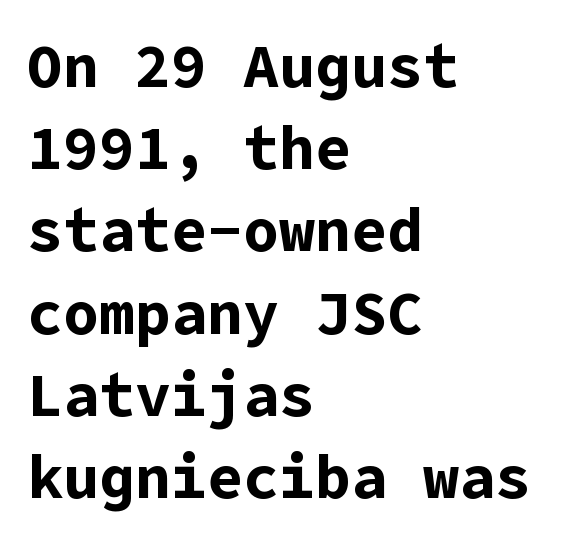
{"serif": "no", "italic": "no", "bold": "yes", "weight": "bold", "width": "normal", "stroke_contrast": "low", "x_height": "medium", "underline": "no", "align": "left", "line_spacing": "normal", "line_spacing_ratio": 1.37, "letter_spacing": "normal", "letter_spacing_em": 0.0, "glyph_px": 60}
